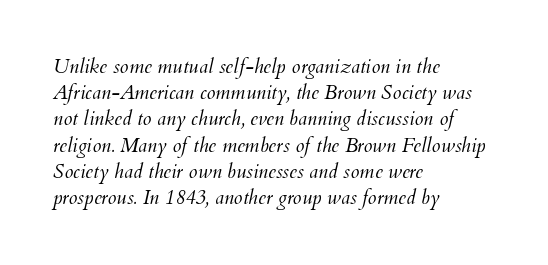
The face used here is rendered with its standard letterfit. Is the type heavy? It reads as light-to-regular instead. Clear beneath every line of the passage. The compositor pushed each line to the left boundary. Each new line begins a customary step beneath the previous one. There's an unmistakable incline to the writing here.
